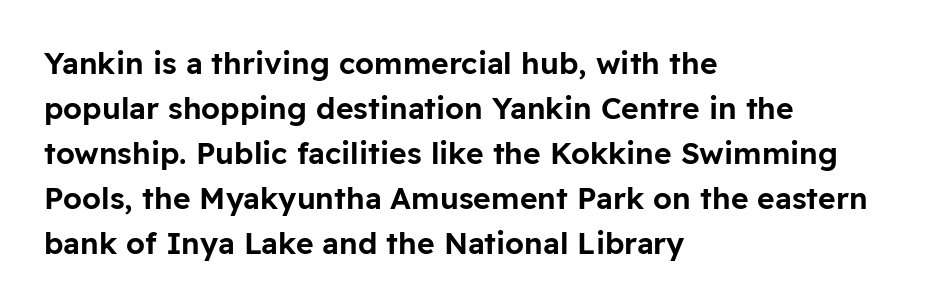
The image shows 30 px sans-serif type, upright; set left-aligned, normal line spacing (1.5x), normal letter spacing, not underlined; low stroke contrast and a medium x-height.
